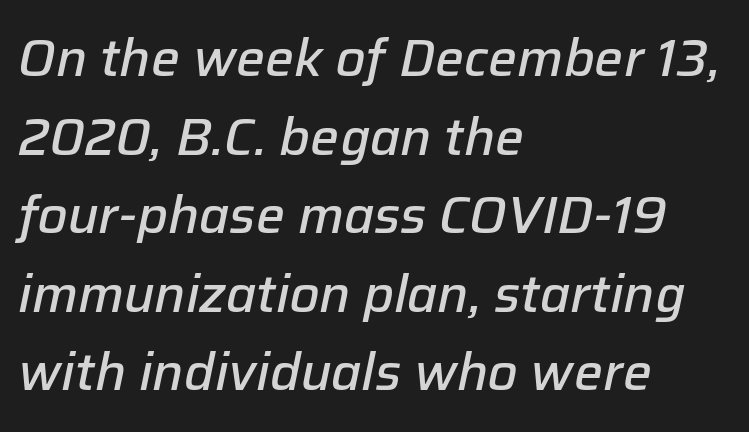
{"italic": "yes", "lean": "right", "slant_degrees": 12, "bold": "semi", "weight": "semibold", "width": "normal", "stroke_contrast": "low", "x_height": "medium", "monospaced": "no", "underline": "no", "align": "left", "line_spacing": "normal", "line_spacing_ratio": 1.54, "letter_spacing": "normal", "letter_spacing_em": 0.0, "glyph_px": 51}
